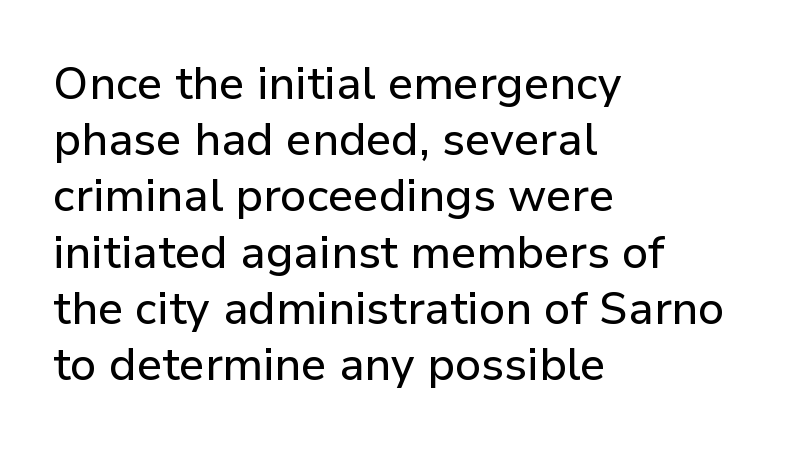
{"serif": "no", "italic": "no", "width": "normal", "stroke_contrast": "low", "x_height": "medium", "monospaced": "no", "underline": "no", "align": "left", "line_spacing": "normal", "line_spacing_ratio": 1.25, "letter_spacing": "normal", "letter_spacing_em": 0.0, "glyph_px": 45}
